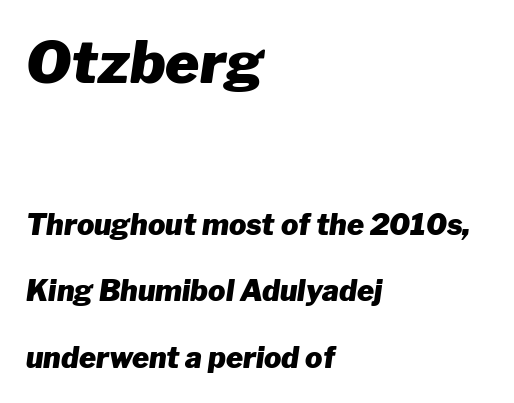
Notice the wide empty band between every row — that's loose leading. The passage is arranged the way most books set body copy — flush left. Note the varied advance widths — an 'i' is clearly narrower than an 'm'. Which of the two is more prominent by size? The first, at the top.
